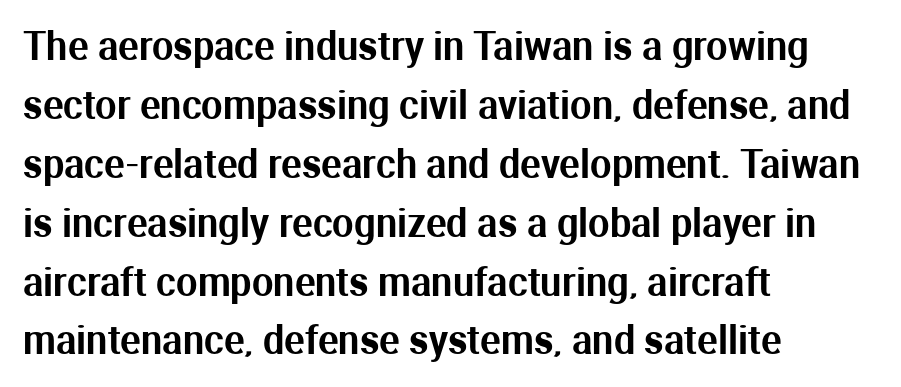
Q: Is the text italic (slanted)? A: No, it is upright.
Q: Is the typeface a serif or a sans-serif typeface? A: Sans-serif.
Q: Is the text underlined? A: No.
Q: How is the paragraph aligned? A: Left-aligned.
Q: Is the spacing between letters normal or unusually wide? A: Normal.
Q: Is the spacing between lines tight, normal or loose? A: Normal.
Q: Width (condensed, normal, or wide)? A: Normal.
Q: Stroke contrast? A: Medium.
Q: x-height? A: Medium.
Q: Monospaced? A: No.
